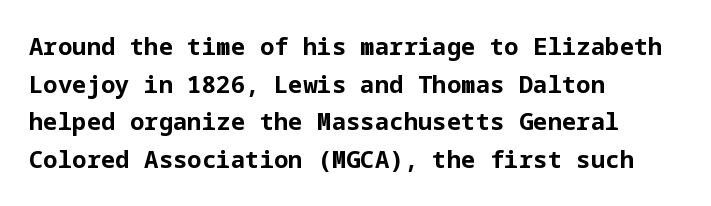
The image shows 24 px bold type, upright; set left-aligned, normal line spacing (1.57x), normal letter spacing, not underlined.
